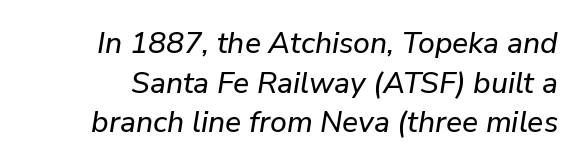
The image shows 30 px text type, italic (leaning right); set normal line spacing (1.32x), normal letter spacing, not underlined; low stroke contrast and a medium x-height.
